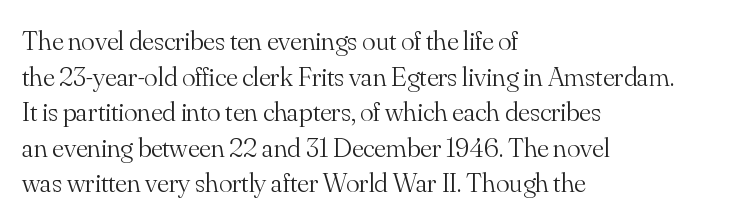
The image shows 28 px light serif type, upright; set left-aligned, normal line spacing (1.27x), normal letter spacing, not underlined; medium stroke contrast and a small x-height.
